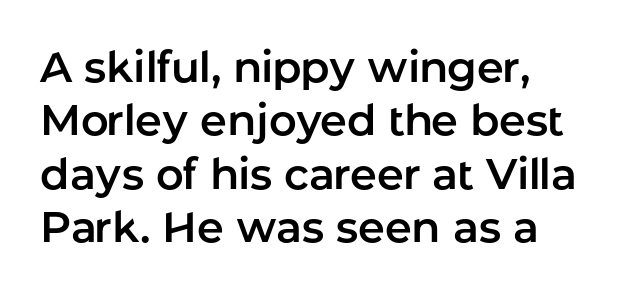
{"serif": "no", "italic": "no", "width": "normal", "stroke_contrast": "low", "x_height": "medium", "monospaced": "no", "underline": "no", "align": "left", "line_spacing_ratio": 1.24, "letter_spacing": "normal", "letter_spacing_em": 0.0, "glyph_px": 43}
